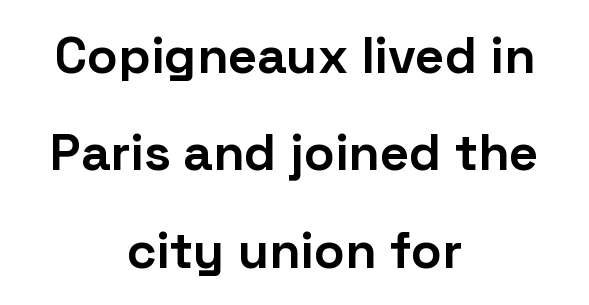
The image shows 51 px bold sans-serif type, upright; set centered, loose line spacing (1.91x), normal letter spacing, not underlined; low stroke contrast and a medium x-height.
